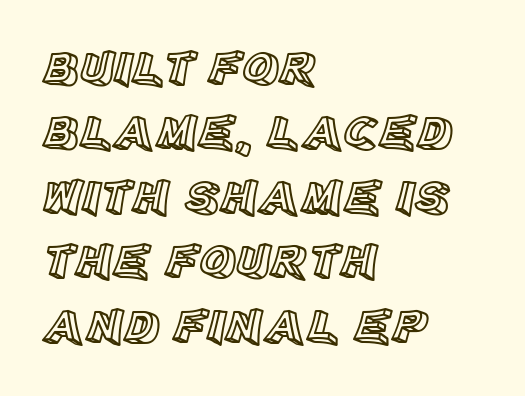
Character widths vary here, with narrow letters taking less room than wide ones. Each row of text sits above clean, open space. The passage shown has conventional tracking throughout. A typesetter would call this leading conventional body-copy spacing. Left-aligned paragraph, ragged on the right.
